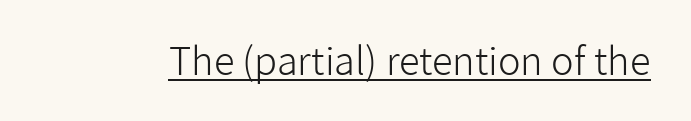
The image shows 38 px light sans-serif type, upright; set normal letter spacing, underlined; low stroke contrast and a medium x-height.
